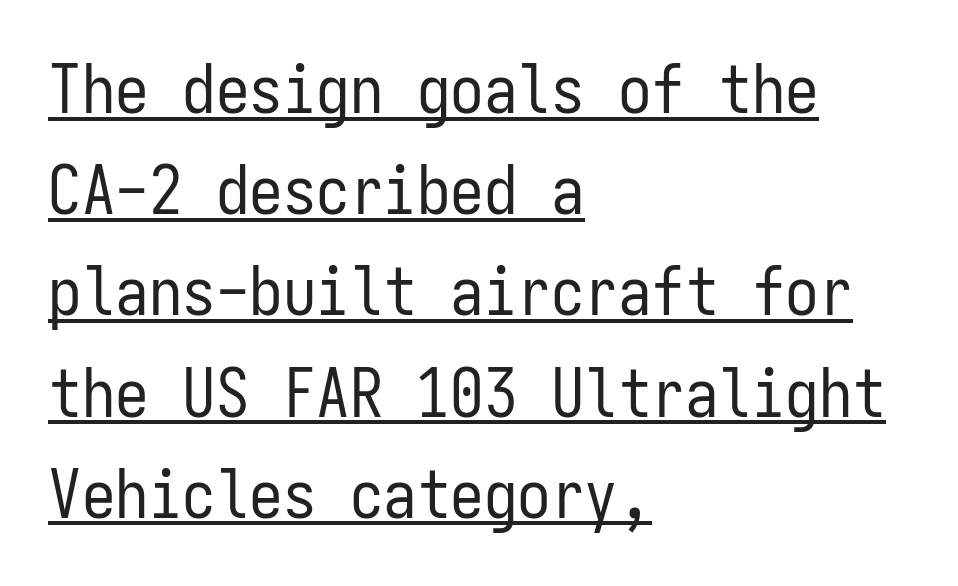
Every character here occupies the same horizontal width, giving the sample a typewriter-like rhythm. There is no visible air inserted between adjacent glyphs. The string is rendered with underlining switched on. A roman cut, with each character standing at attention. This sample uses a sans-serif face.
